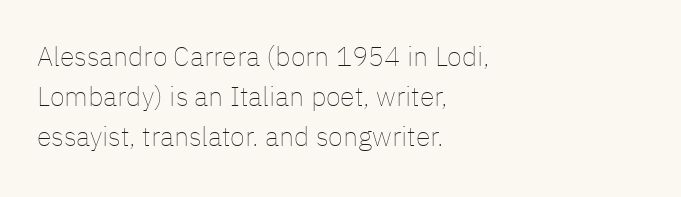
{"italic": "no", "bold": "no", "underline": "no", "align": "left", "line_spacing": "normal", "line_spacing_ratio": 1.49, "letter_spacing": "normal", "letter_spacing_em": 0.0, "glyph_px": 27}
